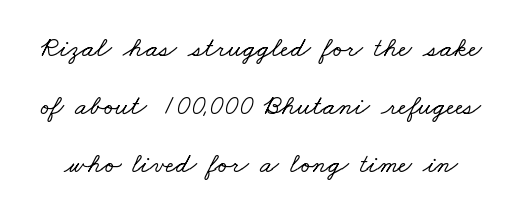
The image shows 28 px wide serif type; set loose line spacing (2.08x), normal letter spacing, not underlined; low stroke contrast and a small x-height.
